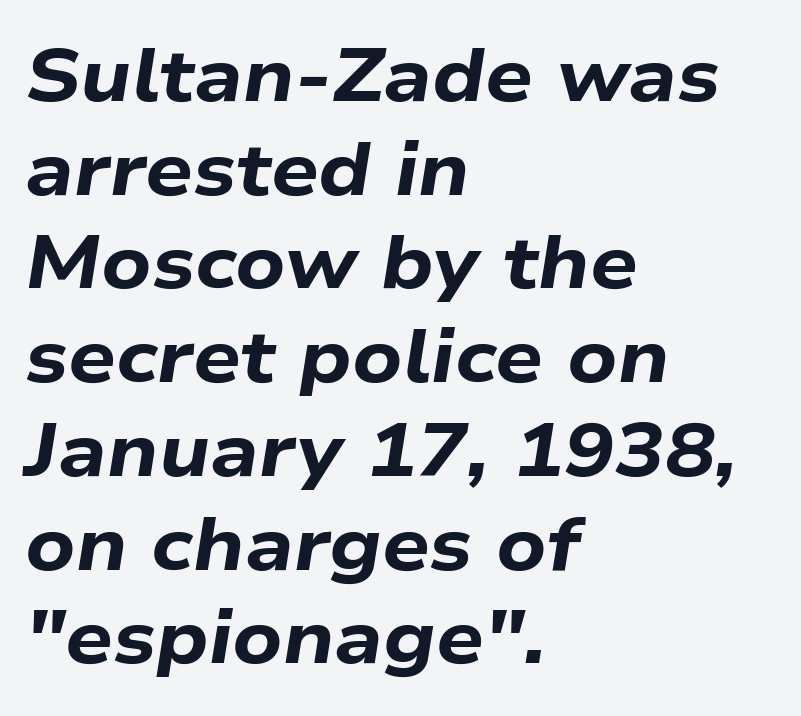
{"italic": "yes", "lean": "right", "slant_degrees": 9, "bold": "yes", "weight": "bold", "width": "wide", "stroke_contrast": "low", "x_height": "medium", "monospaced": "no", "underline": "no", "align": "left", "line_spacing": "normal", "line_spacing_ratio": 1.25, "letter_spacing": "normal", "letter_spacing_em": 0.0, "glyph_px": 75}
